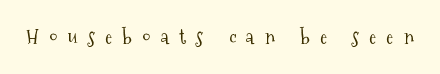
The passage shown is not underscored anywhere. This sample uses an upright cut, with every glyph sitting square on the baseline. The tracking jumps out immediately: characters are airy and widely separated. The strokes carry an ordinary text weight at most.
